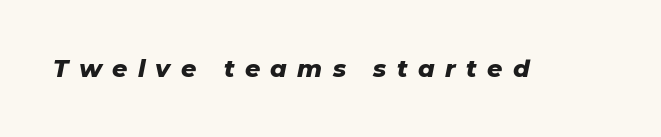
The image shows 24 px bold type, italic (leaning right); set unusually wide letter spacing (+0.43 em), not underlined.
